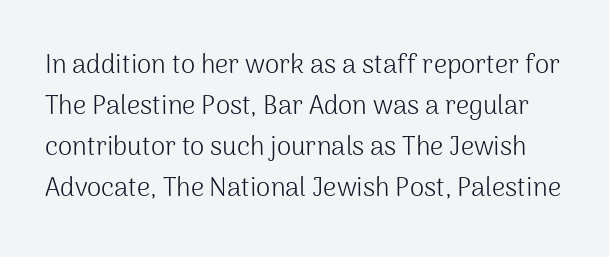
{"italic": "no", "bold": "no", "underline": "no", "line_spacing": "normal", "line_spacing_ratio": 1.58, "letter_spacing": "normal", "letter_spacing_em": 0.0, "glyph_px": 26}
